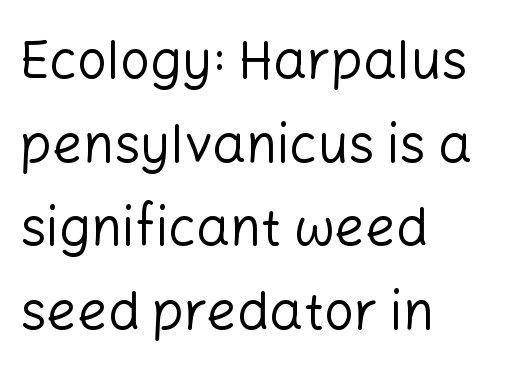
The image shows 53 px regular-weight sans-serif type, upright; set left-aligned, normal line spacing (1.58x), normal letter spacing, not underlined; low stroke contrast and a medium x-height.
